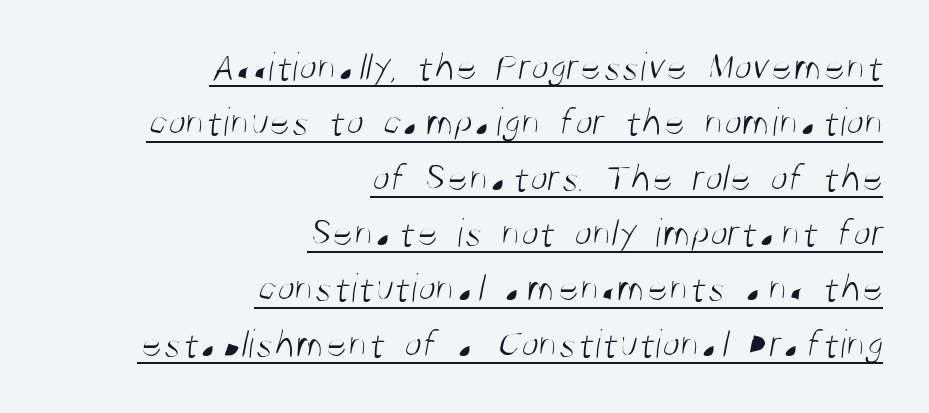
Each letter keeps its own natural width here, so spacing adapts to shape. A normal amount of white space separates one row of letters from the next. No letter is thick-stroked: the sample isn't bold. Check where the strokes stop: nothing finishes them off — pure sans. These characters rest on top of a visible drawn line.
